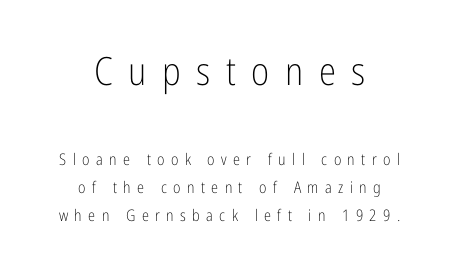
A clean baseline with only descenders dipping below it. The rag falls on both sides of this text block equally. Varying glyph widths throughout — classic text-font behaviour. The more generous point size was reserved for the upper chunk. Loose tracking; the words dissolve into strings of separated letters.
